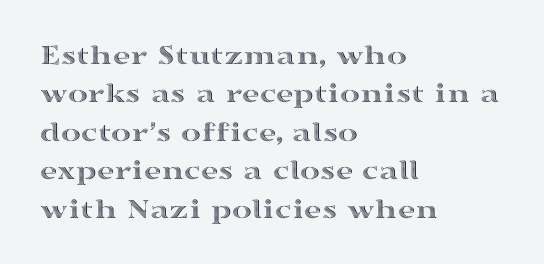
Rendered with straight, roman letterforms. The zone under the glyphs is completely vacant. These lines are rendered in a variable-pitch font. Letter spacing: default.
